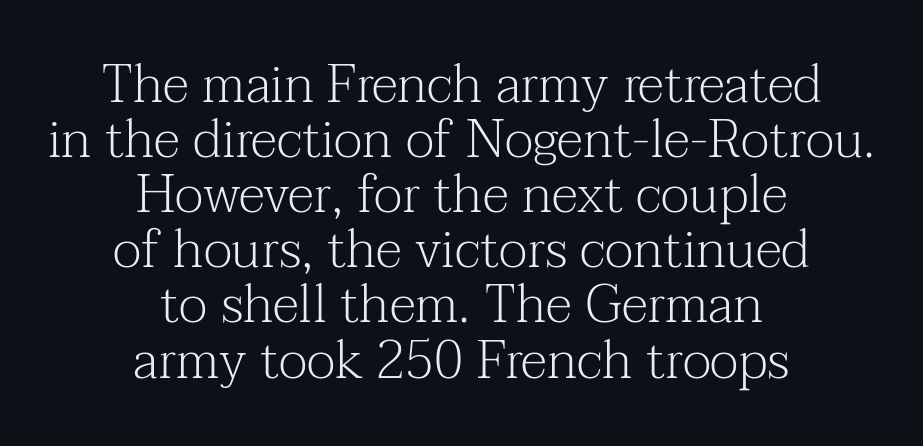
Q: Is the text bold? A: No.
Q: Is the text italic (slanted)? A: No, it is upright.
Q: Is the typeface a serif or a sans-serif typeface? A: Serif.
Q: Is the text underlined? A: No.
Q: How is the paragraph aligned? A: Centered.
Q: Is the spacing between letters normal or unusually wide? A: Normal.
Q: Is the spacing between lines tight, normal or loose? A: Tight.
Q: Width (condensed, normal, or wide)? A: Normal.
Q: Stroke contrast? A: Medium.
Q: x-height? A: Medium.
Q: Monospaced? A: No.
